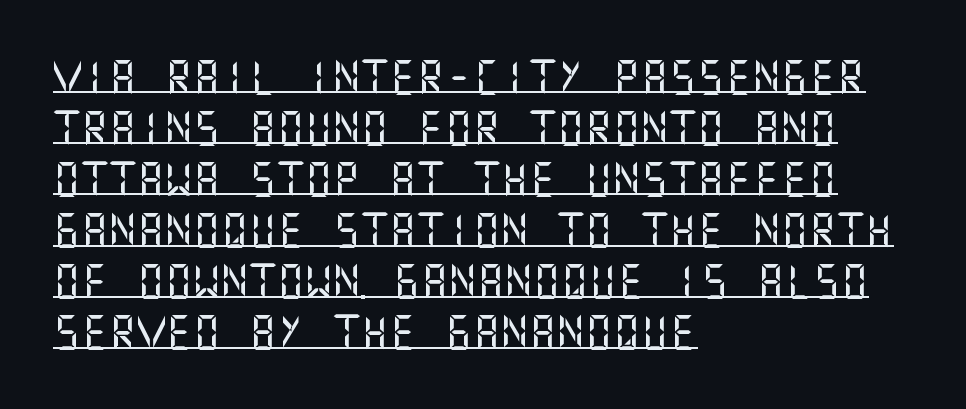
Left-aligned paragraph, ragged on the right. Font category for this specimen: sans-serif. Does a line run under the words? Yes, clearly. This is the regular roman posture of the typeface.
